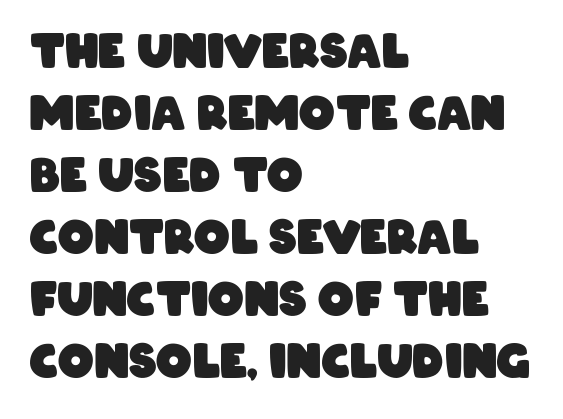
The image shows 45 px heavy, condensed sans-serif type; set left-aligned, normal line spacing (1.38x), normal letter spacing, not underlined; low stroke contrast and a large x-height.
